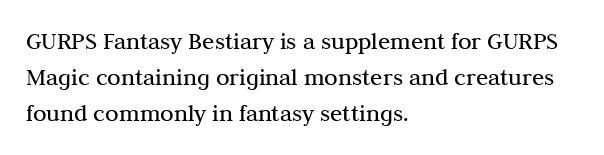
The cut favours lightness, reaching ordinary text weight at its darkest. Left-aligned paragraph, ragged on the right. There is no visible air inserted between adjacent glyphs. Has an underline been added? It has not. Upright lettering throughout. Leading matches the norm, producing a regular column.
